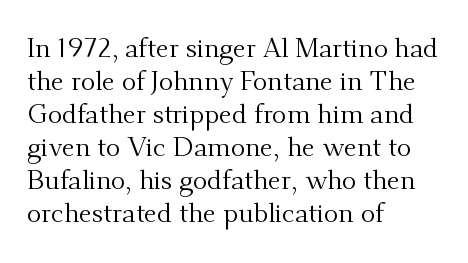
Q: Is the text bold? A: No.
Q: Is the text italic (slanted)? A: No, it is upright.
Q: Is the text underlined? A: No.
Q: How is the paragraph aligned? A: Left-aligned.
Q: Is the spacing between letters normal or unusually wide? A: Normal.
